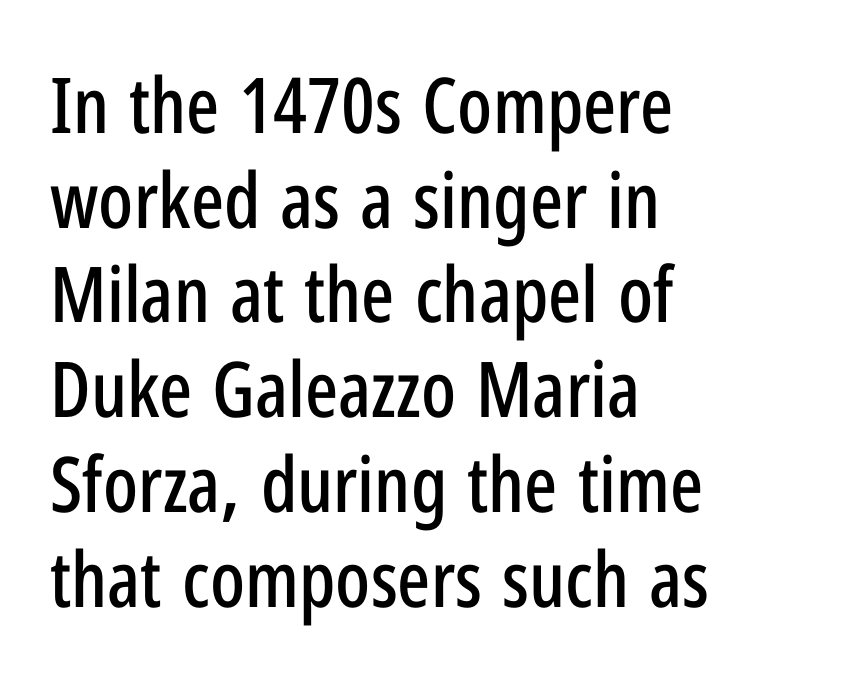
The image shows 77 px condensed sans-serif type, upright; set left-aligned, line spacing 1.23x, normal letter spacing, not underlined; low stroke contrast and a medium x-height.
